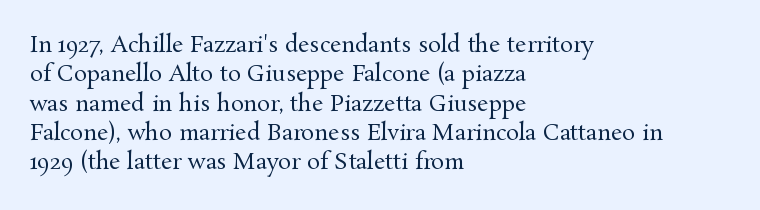
{"italic": "no", "bold": "no", "underline": "no", "align": "left", "line_spacing": "normal", "line_spacing_ratio": 1.33, "letter_spacing": "normal", "letter_spacing_em": 0.0, "glyph_px": 22}
